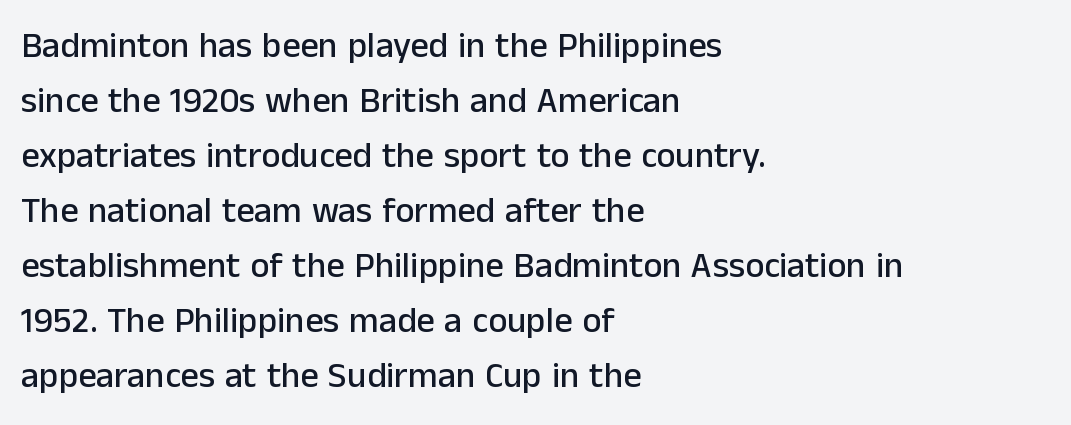
The image shows 36 px sans-serif type, upright; set left-aligned, normal line spacing (1.53x), normal letter spacing, not underlined; low stroke contrast and a medium x-height.
